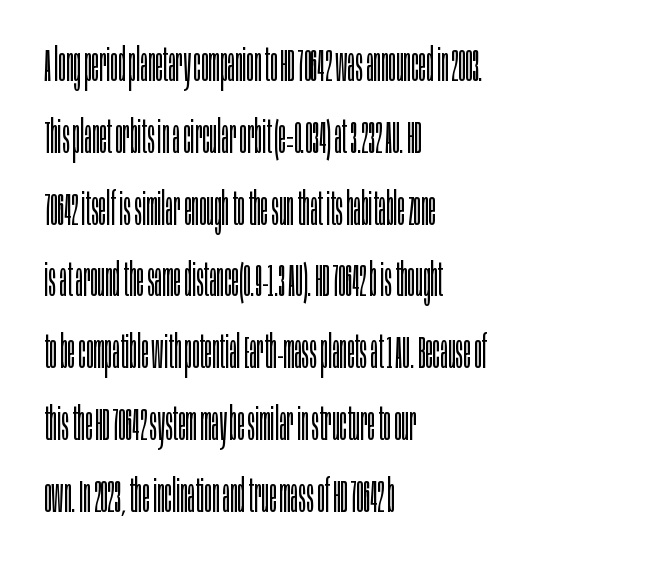
Each new line begins a customary step beneath the previous one. Posture: straight, roman, zero tilt. Weight class: somewhere from thin through regular. The typeface chosen for these lines omits serifs.
